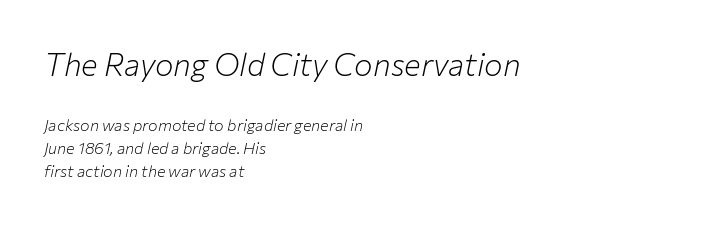
Size hierarchy here favors the leading block over the trailing one. No chunkiness to these letters — they're not bold. Teacher's note: observe the even left margin — that is flush-left alignment. The letters are slanted; this is an italic face.
